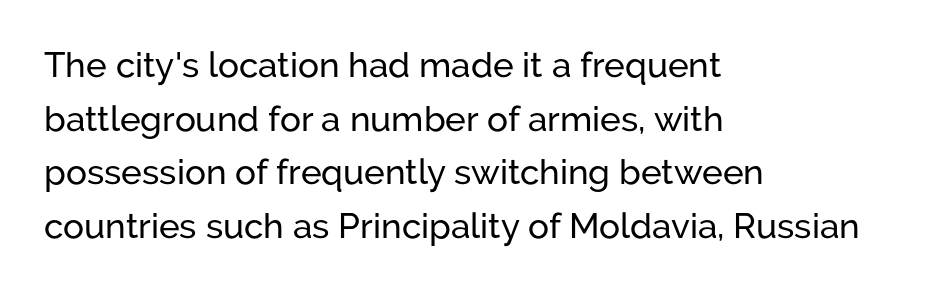
{"serif": "no", "italic": "no", "width": "normal", "stroke_contrast": "low", "x_height": "medium", "monospaced": "no", "underline": "no", "align": "left", "line_spacing": "normal", "line_spacing_ratio": 1.53, "letter_spacing": "normal", "letter_spacing_em": 0.0, "glyph_px": 35}
